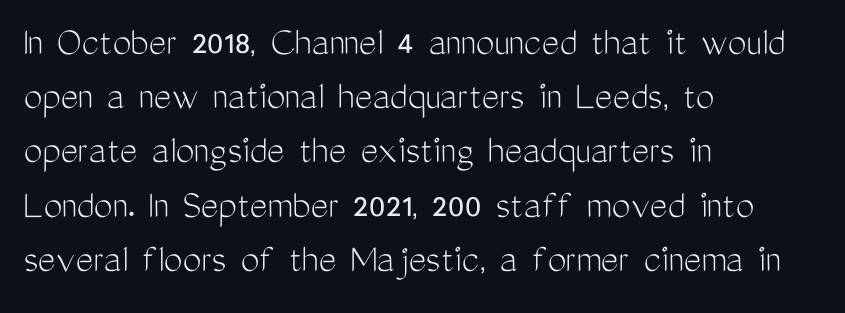
Q: Is the text bold? A: No.
Q: Is the text italic (slanted)? A: No, it is upright.
Q: Is the typeface a serif or a sans-serif typeface? A: Sans-serif.
Q: Is the text underlined? A: No.
Q: How is the paragraph aligned? A: Left-aligned.
Q: Is the spacing between letters normal or unusually wide? A: Normal.
Q: Is the spacing between lines tight, normal or loose? A: Normal.
Q: Width (condensed, normal, or wide)? A: Condensed.
Q: Stroke contrast? A: Medium.
Q: x-height? A: Medium.
Q: Monospaced? A: No.
